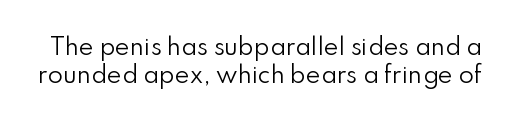
{"italic": "no", "bold": "no", "underline": "no", "line_spacing": "normal", "line_spacing_ratio": 1.27, "letter_spacing": "normal", "letter_spacing_em": 0.0, "glyph_px": 22}
